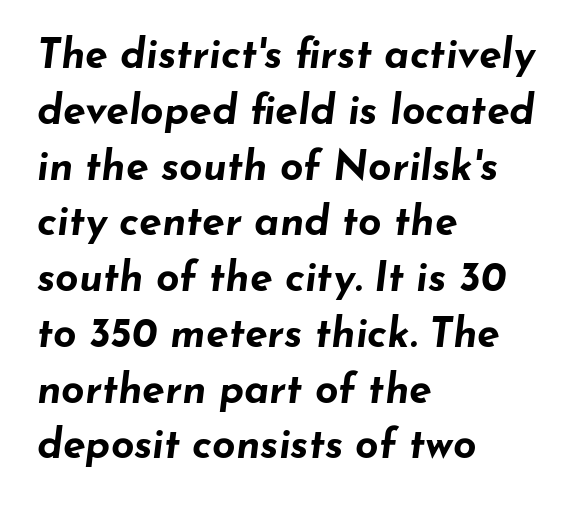
{"italic": "yes", "lean": "right", "slant_degrees": 7, "bold": "yes", "weight": "bold", "width": "wide", "stroke_contrast": "low", "x_height": "small", "monospaced": "no", "underline": "no", "align": "left", "line_spacing": "normal", "line_spacing_ratio": 1.36, "letter_spacing": "normal", "letter_spacing_em": 0.0, "glyph_px": 41}
